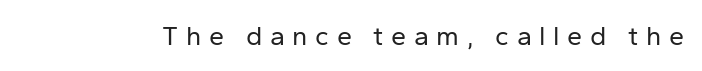
The typography opts for an upright posture over an oblique one. Words appear elongated and porous because spacing is wide. Underlining? Definitely not there. Unbolded letterforms with no extra heft.
